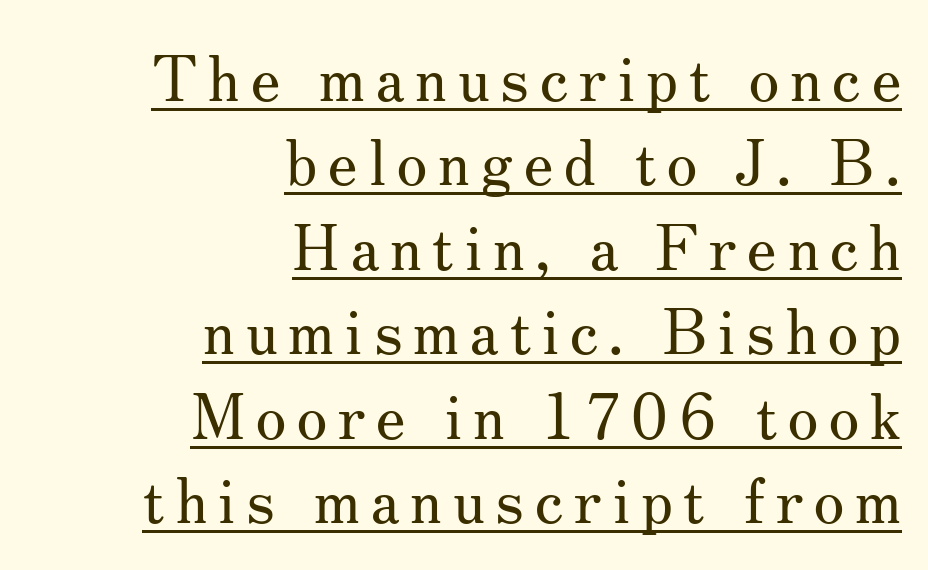
{"serif": "yes", "italic": "no", "bold": "no", "weight": "regular", "width": "normal", "stroke_contrast": "medium", "x_height": "small", "monospaced": "no", "underline": "yes", "align": "right", "line_spacing": "normal", "line_spacing_ratio": 1.34, "glyph_px": 63}
